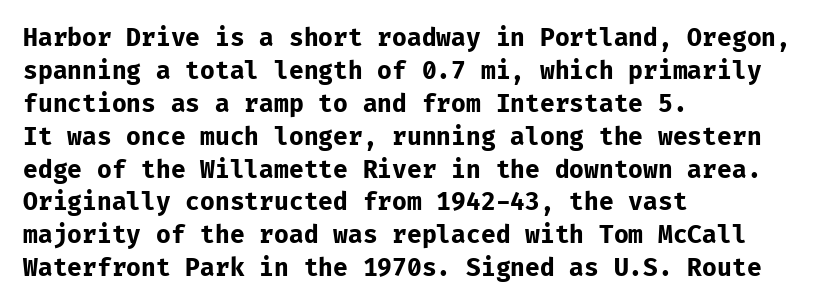
The image shows 24 px bold type, upright; set left-aligned, normal line spacing (1.37x), normal letter spacing, not underlined.
